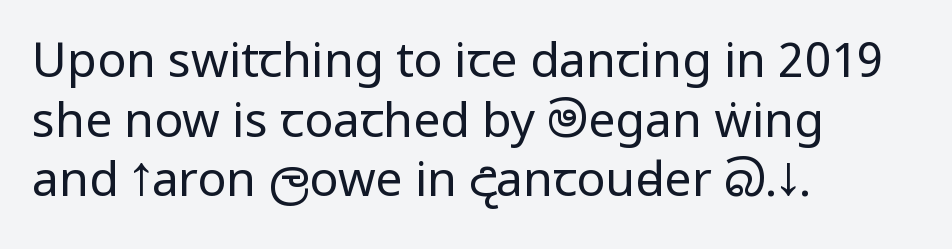
The font family rendered here belongs to the sans-serif group. Do the letters lean? They stand straight. No letter is thick-stroked: the sample isn't bold. The line texture is even and compact thanks to regular tracking.
